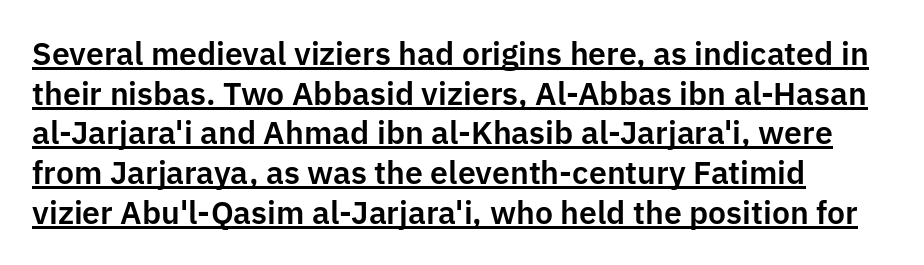
Think of a printed novel: that variable character pitch is what you see here. The characters display no serif detailing; their extremities are plain. Somebody hit Ctrl+U on this one — the words are underlined. The type is set solid horizontally, with unmodified tracking. Italic? Not at all — the glyphs are vertical.
